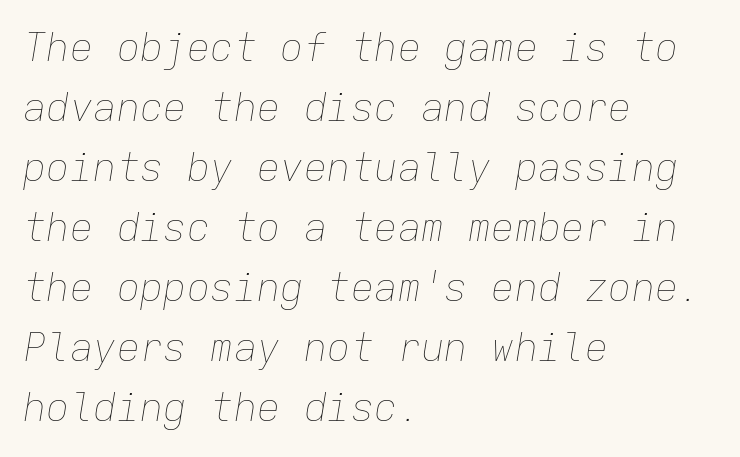
The paragraph has a hard left edge and a soft right edge. This sample uses an oblique cut, with every glyph tilted off the vertical. Lines of text with bare space underneath. This reads as an unemphasized weight, regular at the heaviest.
